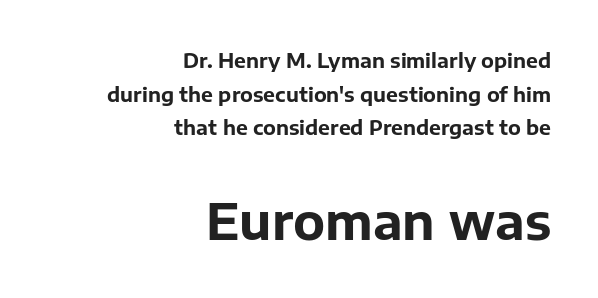
{"serif": "no", "italic": "no", "bold": "yes", "weight": "bold", "width": "normal", "stroke_contrast": "low", "x_height": "medium", "monospaced": "no", "underline": "no", "align": "right", "line_spacing": "normal", "line_spacing_ratio": 1.68, "letter_spacing": "normal", "letter_spacing_em": 0.0, "larger_block": "second", "size_ratio": 2.5, "glyph_px": 50}
